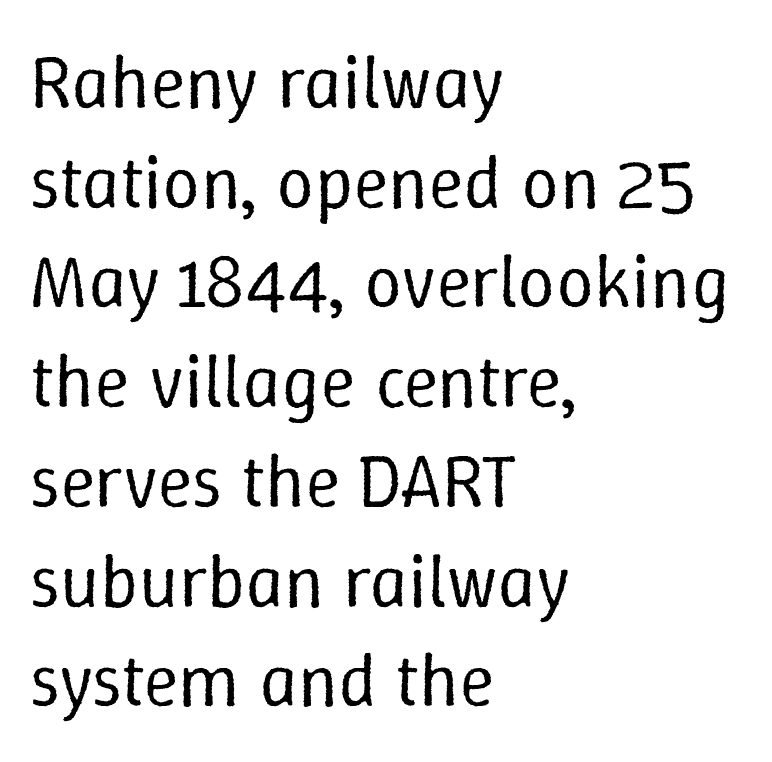
{"italic": "no", "bold": "no", "weight": "regular", "width": "normal", "stroke_contrast": "low", "x_height": "medium", "monospaced": "no", "underline": "no", "align": "left", "line_spacing": "normal", "line_spacing_ratio": 1.33, "letter_spacing": "normal", "letter_spacing_em": 0.0, "glyph_px": 75}
